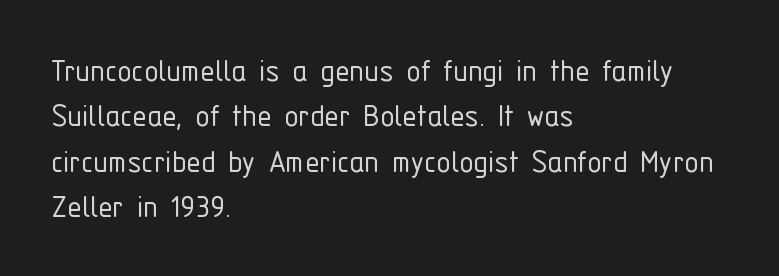
Q: Is the text bold? A: No.
Q: Is the text italic (slanted)? A: No, it is upright.
Q: Is the typeface a serif or a sans-serif typeface? A: Sans-serif.
Q: Is the text underlined? A: No.
Q: How is the paragraph aligned? A: Left-aligned.
Q: Is the spacing between letters normal or unusually wide? A: Normal.
Q: Is the spacing between lines tight, normal or loose? A: Normal.
Q: Width (condensed, normal, or wide)? A: Condensed.
Q: Stroke contrast? A: Low.
Q: x-height? A: Medium.
Q: Monospaced? A: No.
